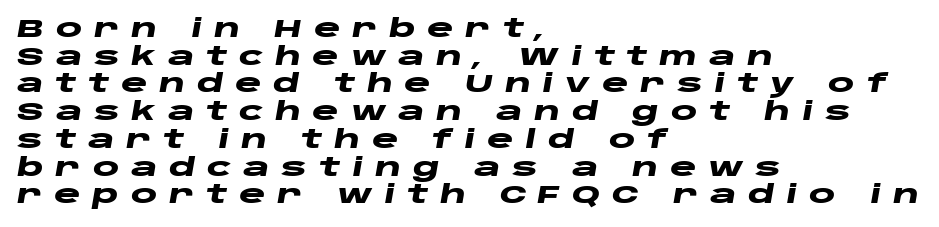
{"italic": "yes", "lean": "right", "slant_degrees": 10, "bold": "yes", "underline": "no", "align": "left", "line_spacing": "tight", "line_spacing_ratio": 1.11, "letter_spacing": "wide", "letter_spacing_em": 0.47, "glyph_px": 25}
